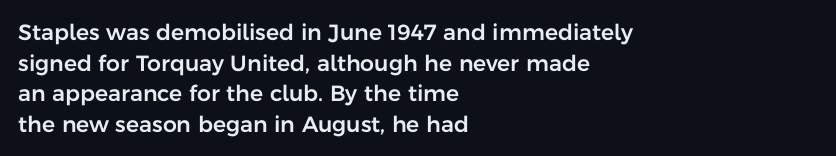
{"italic": "no", "underline": "no", "align": "left", "line_spacing": "normal", "line_spacing_ratio": 1.39, "letter_spacing": "normal", "letter_spacing_em": 0.0, "glyph_px": 22}
